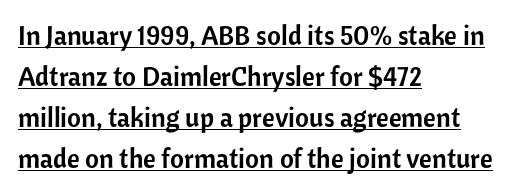
Q: Is the text italic (slanted)? A: No, it is upright.
Q: Is the text underlined? A: Yes.
Q: How is the paragraph aligned? A: Left-aligned.
Q: Is the spacing between letters normal or unusually wide? A: Normal.
Q: Is the spacing between lines tight, normal or loose? A: Normal.
